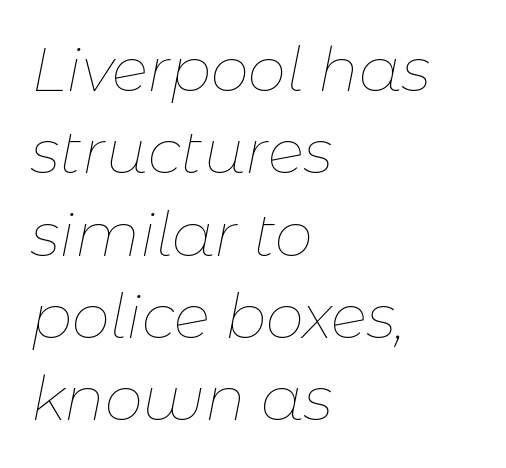
Caption: standard tracking, unaltered. The line-height multiplier appears to be the usual default. Nobody drew a line under any word here. The face looks like a standard text weight, possibly lighter. Is the type slanted? Yes — the strokes lean at a clear angle. Do the characters align in a grid? No, the font is proportional.
